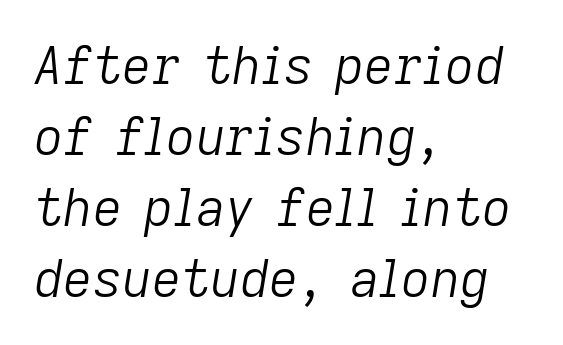
Q: Is the text bold? A: No.
Q: Is the text italic (slanted)? A: Yes, it leans right by about 9 degrees.
Q: Is the text underlined? A: No.
Q: How is the paragraph aligned? A: Left-aligned.
Q: Is the spacing between letters normal or unusually wide? A: Normal.
Q: Is the spacing between lines tight, normal or loose? A: Normal.
Q: Width (condensed, normal, or wide)? A: Normal.
Q: Stroke contrast? A: Low.
Q: x-height? A: Medium.
Q: Monospaced? A: No.
